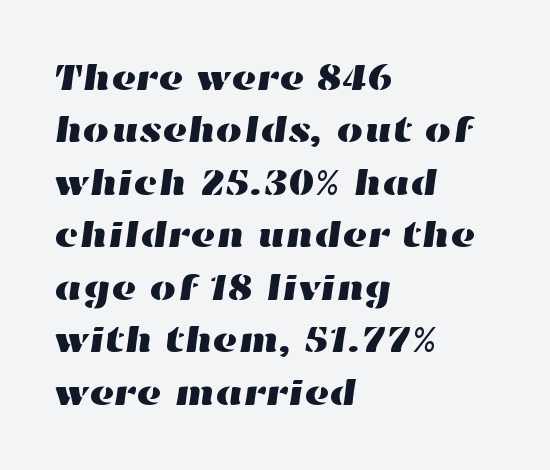
Horizontal alignment here is leftward, the default for most running prose. Is this a fixed-width face? No — the glyphs have proportional, varying widths. The specimen omits any rule beneath the text block's lines. The passage shown stacks its lines at a standard gap. How are the letters spaced? Ordinarily, with no added tracking.
